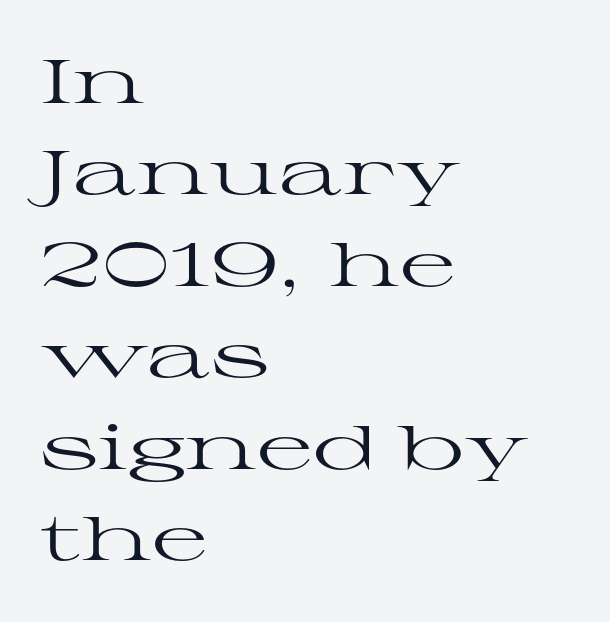
Q: Is the text bold? A: No.
Q: Is the text italic (slanted)? A: No, it is upright.
Q: Is the typeface a serif or a sans-serif typeface? A: Serif.
Q: Is the text underlined? A: No.
Q: How is the paragraph aligned? A: Left-aligned.
Q: Is the spacing between letters normal or unusually wide? A: Normal.
Q: Is the spacing between lines tight, normal or loose? A: Normal.
Q: Width (condensed, normal, or wide)? A: Wide.
Q: Stroke contrast? A: High.
Q: x-height? A: Medium.
Q: Monospaced? A: No.
